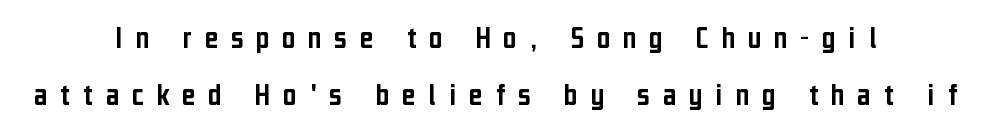
The image shows 33 px condensed sans-serif type, upright; set centered, line spacing 1.72x, unusually wide letter spacing (+0.38 em), not underlined; low stroke contrast and a medium x-height.
